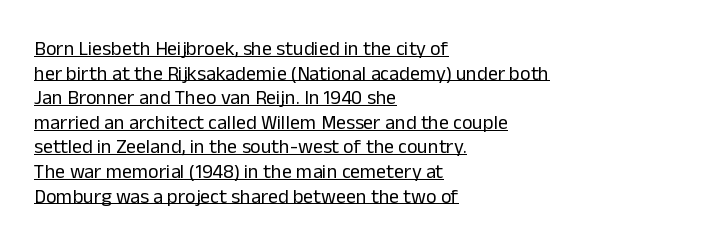
The image shows 20 px text type, upright; set left-aligned, line spacing 1.23x, normal letter spacing, underlined.
